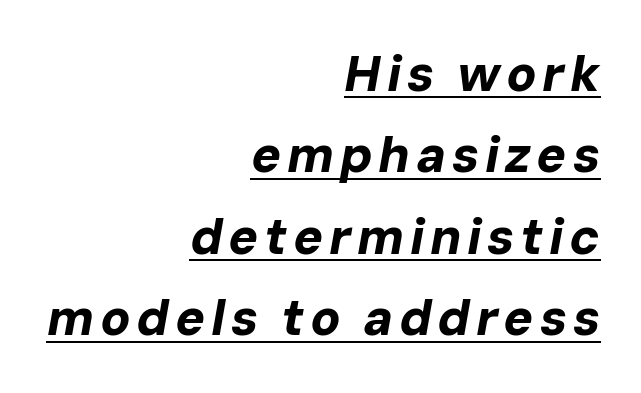
The image shows 50 px bold type, italic (leaning right); set right-aligned, normal line spacing (1.63x), underlined; low stroke contrast and a medium x-height.
